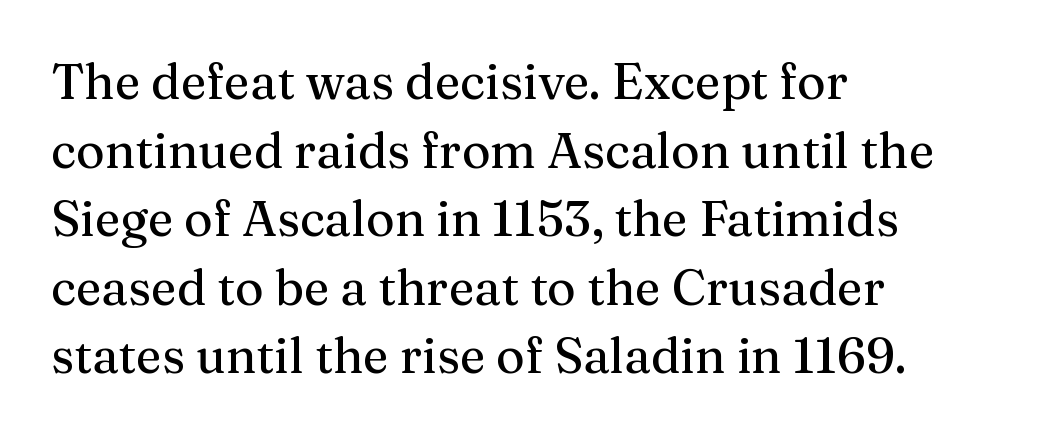
The image shows 49 px serif type, upright; set left-aligned, normal line spacing (1.4x), normal letter spacing, not underlined; medium stroke contrast and a medium x-height.
